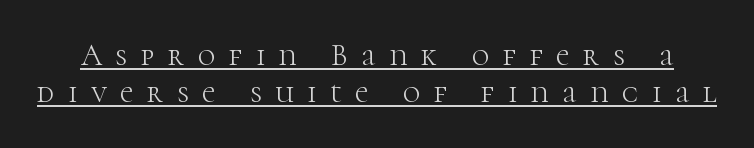
The image shows 30 px light serif type, upright; set line spacing 1.23x, unusually wide letter spacing (+0.46 em), underlined; high stroke contrast and a medium x-height.
